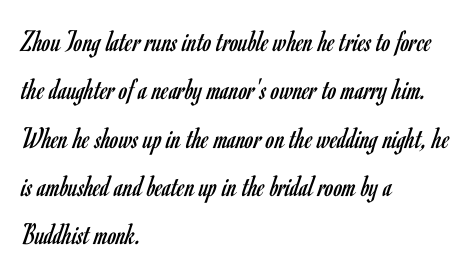
Q: Is the text bold? A: No.
Q: Is the text italic (slanted)? A: Yes.
Q: Is the typeface a serif or a sans-serif typeface? A: Sans-serif.
Q: Is the text underlined? A: No.
Q: How is the paragraph aligned? A: Left-aligned.
Q: Is the spacing between letters normal or unusually wide? A: Normal.
Q: Is the spacing between lines tight, normal or loose? A: Normal.
Q: Width (condensed, normal, or wide)? A: Condensed.
Q: Stroke contrast? A: Low.
Q: x-height? A: Small.
Q: Monospaced? A: No.
